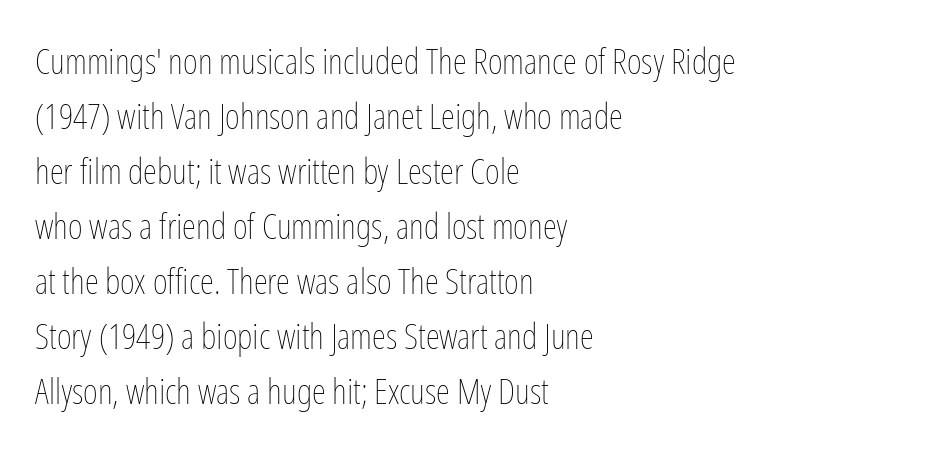
{"italic": "no", "bold": "no", "weight": "thin", "width": "condensed", "stroke_contrast": "low", "x_height": "medium", "monospaced": "no", "underline": "no", "align": "left", "line_spacing": "normal", "line_spacing_ratio": 1.53, "letter_spacing": "normal", "letter_spacing_em": 0.0, "glyph_px": 36}
